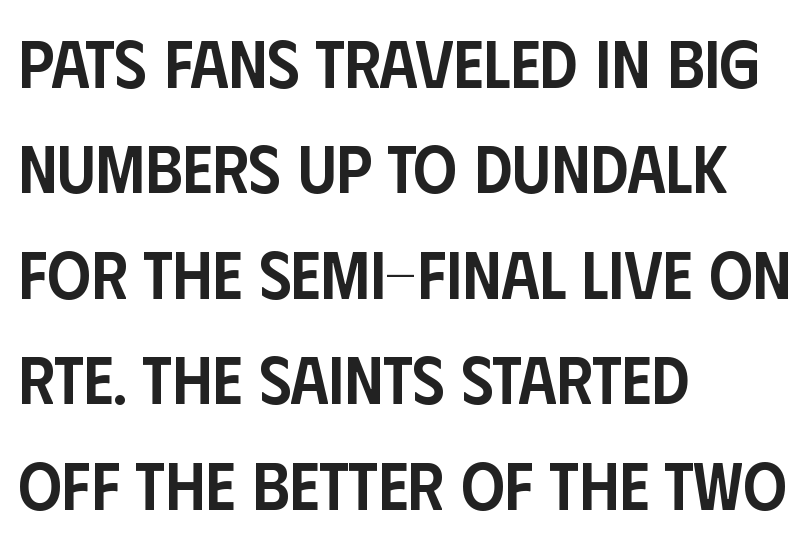
The image shows 68 px semibold, condensed sans-serif type, upright; set left-aligned, normal line spacing (1.55x), normal letter spacing, not underlined; low stroke contrast and a large x-height.
